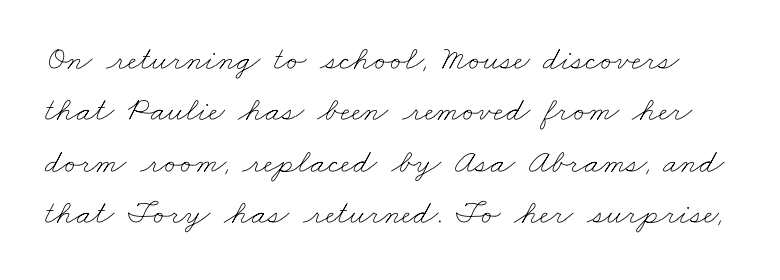
Q: Is the text bold? A: No.
Q: Is the text underlined? A: No.
Q: Is the spacing between letters normal or unusually wide? A: Normal.
Q: Is the spacing between lines tight, normal or loose? A: Normal.
Q: Width (condensed, normal, or wide)? A: Wide.
Q: Stroke contrast? A: Low.
Q: x-height? A: Small.
Q: Monospaced? A: No.
